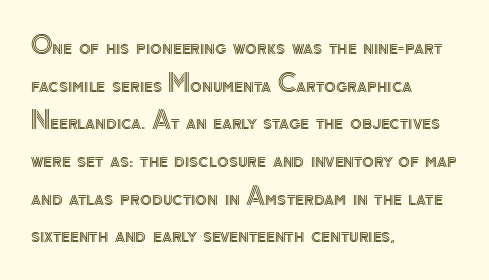
{"italic": "no", "underline": "no", "align": "left", "line_spacing": "normal", "line_spacing_ratio": 1.57, "letter_spacing": "normal", "letter_spacing_em": 0.0, "glyph_px": 24}
